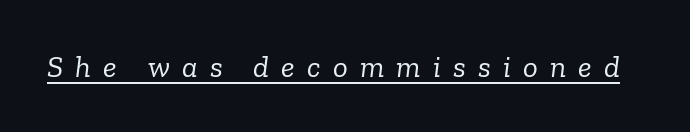
The image shows 31 px light serif type, italic (leaning right); set unusually wide letter spacing (+0.39 em), underlined; low stroke contrast and a medium x-height.
